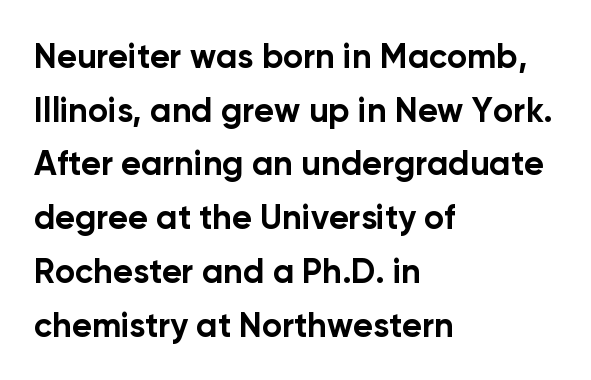
Q: Is the text bold? A: Yes.
Q: Is the text italic (slanted)? A: No, it is upright.
Q: Is the typeface a serif or a sans-serif typeface? A: Sans-serif.
Q: Is the text underlined? A: No.
Q: How is the paragraph aligned? A: Left-aligned.
Q: Is the spacing between letters normal or unusually wide? A: Normal.
Q: Is the spacing between lines tight, normal or loose? A: Normal.
Q: Width (condensed, normal, or wide)? A: Normal.
Q: Stroke contrast? A: Low.
Q: x-height? A: Medium.
Q: Monospaced? A: No.
